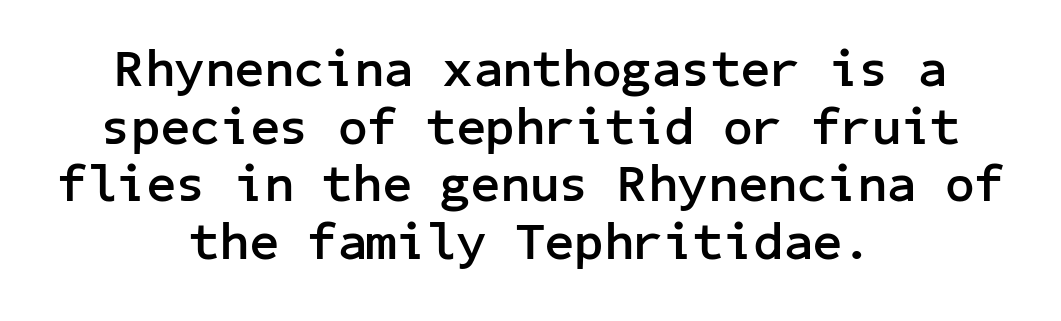
The gap between lines stays unmarked. The text was rendered using a sans face with plain stroke endings. What's the leading like? Squeezed, with rows nearly overlapping. Upright lettering throughout. The face used here has the dense, thick strokes of a bold. Compared with a flush-left layout, this one balances lines on the center instead.
